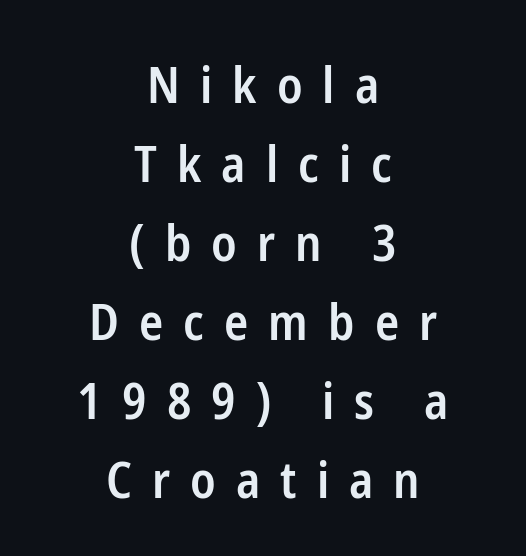
{"serif": "no", "italic": "no", "bold": "semi", "weight": "semibold", "width": "condensed", "stroke_contrast": "low", "x_height": "medium", "monospaced": "no", "underline": "no", "align": "center", "line_spacing": "normal", "line_spacing_ratio": 1.58, "letter_spacing": "wide", "letter_spacing_em": 0.4, "glyph_px": 50}
